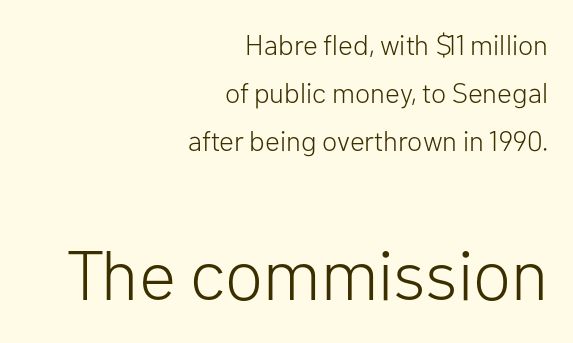
{"serif": "no", "italic": "no", "bold": "no", "weight": "light", "width": "normal", "stroke_contrast": "low", "x_height": "medium", "monospaced": "no", "underline": "no", "align": "right", "line_spacing_ratio": 1.72, "letter_spacing": "normal", "letter_spacing_em": 0.0, "larger_block": "second", "size_ratio": 2.5, "glyph_px": 70}
